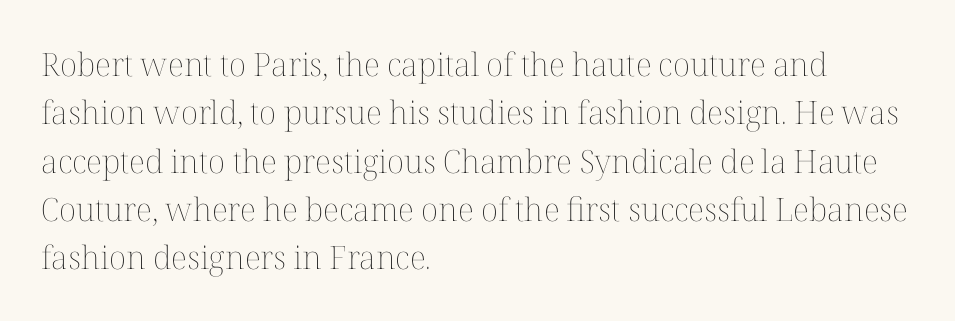
{"italic": "no", "bold": "no", "weight": "thin", "width": "normal", "stroke_contrast": "medium", "x_height": "medium", "monospaced": "no", "underline": "no", "align": "left", "line_spacing": "normal", "line_spacing_ratio": 1.51, "letter_spacing": "normal", "letter_spacing_em": 0.0, "glyph_px": 32}
